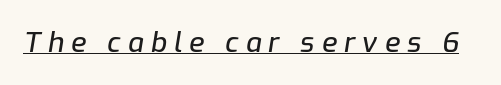
Q: Is the text italic (slanted)? A: Yes, it leans right by about 9 degrees.
Q: Is the text underlined? A: Yes.
Q: Is the spacing between letters normal or unusually wide? A: Unusually wide.
Q: Width (condensed, normal, or wide)? A: Normal.
Q: Stroke contrast? A: Low.
Q: x-height? A: Medium.
Q: Monospaced? A: No.
